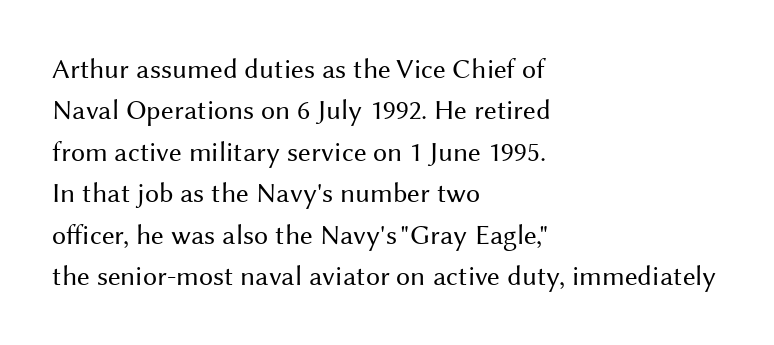
Unlike a traditional serif, this face leaves its strokes unadorned. The passage shown has conventional tracking throughout. Descenders are the only things crossing below the line. The lettering stays uniformly vertical, giving the passage a roman look. Summary of weight: not heavy and not bold. The paragraph shown leans on its left margin.
